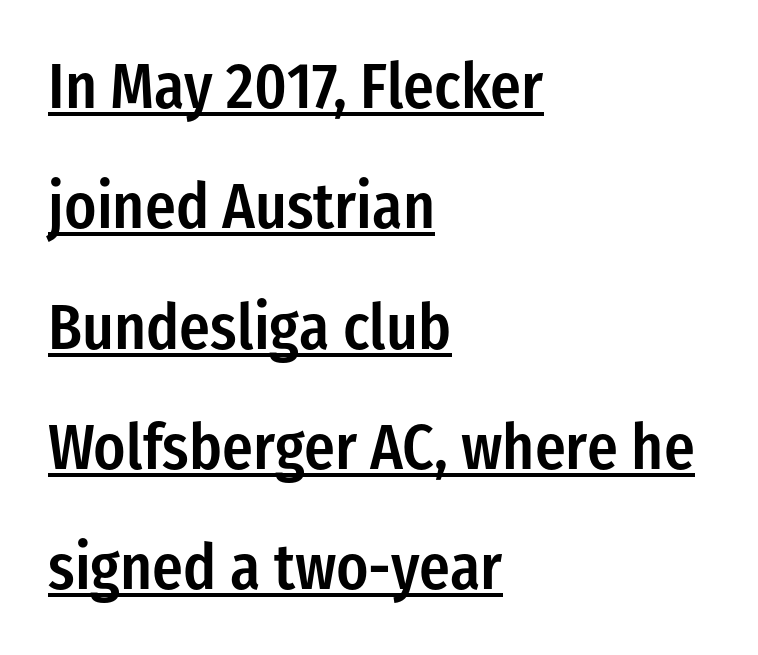
The image shows 64 px semibold, condensed sans-serif type, upright; set left-aligned, line spacing 1.88x, normal letter spacing, underlined; low stroke contrast and a medium x-height.
